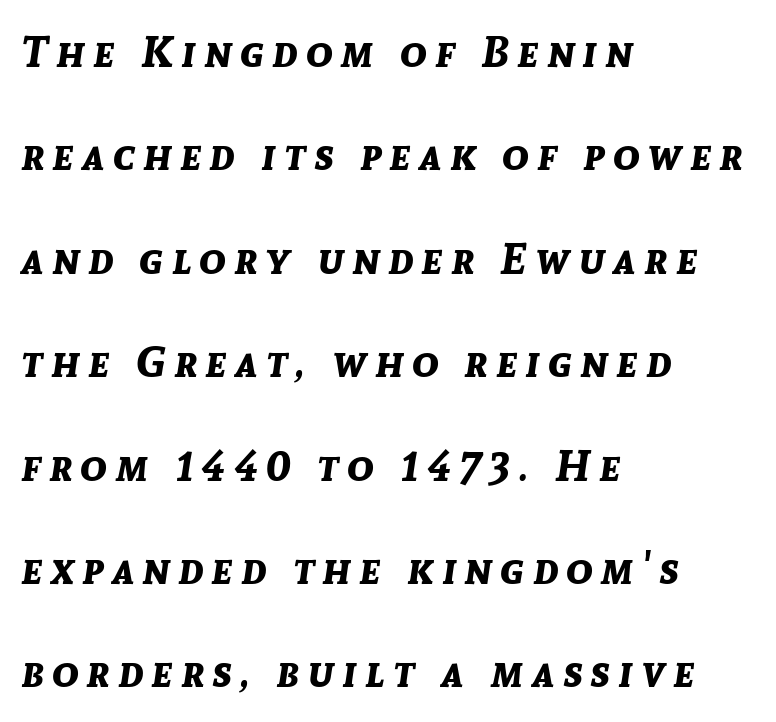
Q: Is the text bold? A: Yes.
Q: Is the text italic (slanted)? A: Yes, it leans right by about 8 degrees.
Q: Is the text underlined? A: No.
Q: How is the paragraph aligned? A: Left-aligned.
Q: Is the spacing between lines tight, normal or loose? A: Loose.
Q: Width (condensed, normal, or wide)? A: Normal.
Q: Stroke contrast? A: Low.
Q: x-height? A: Medium.
Q: Monospaced? A: No.
